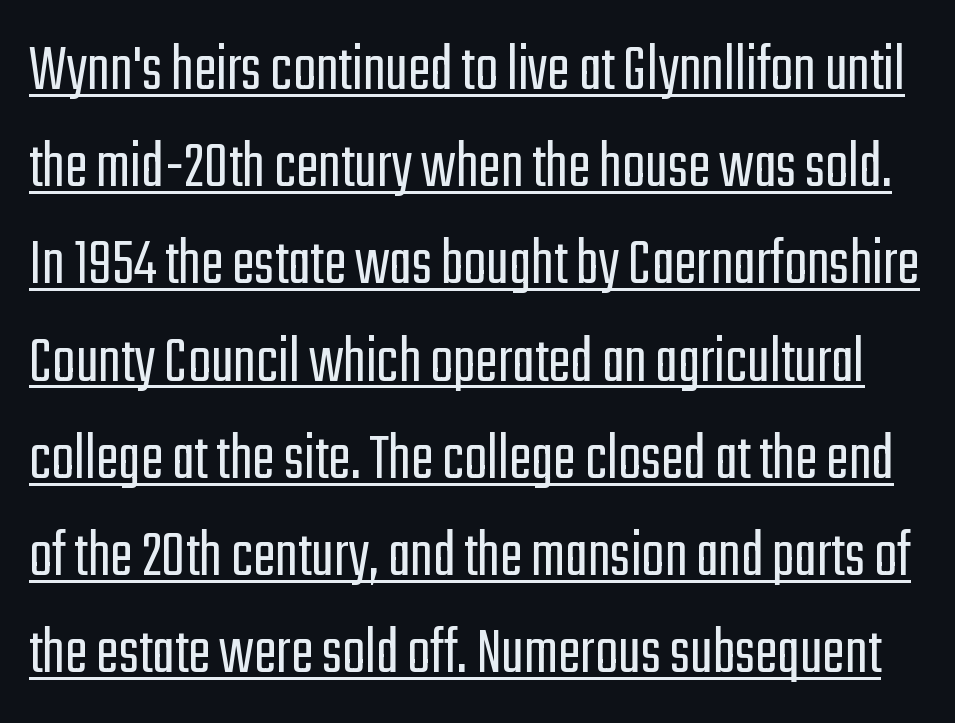
Is there any slant? The stems are plumb. Here the glyphs are tracked normally, forming tight word shapes. This sample carries an underscore along the baseline area. Classification — sans serif. Each new line begins a customary step beneath the previous one. Stroke thickness stays within the range of a standard reading face or lighter.
